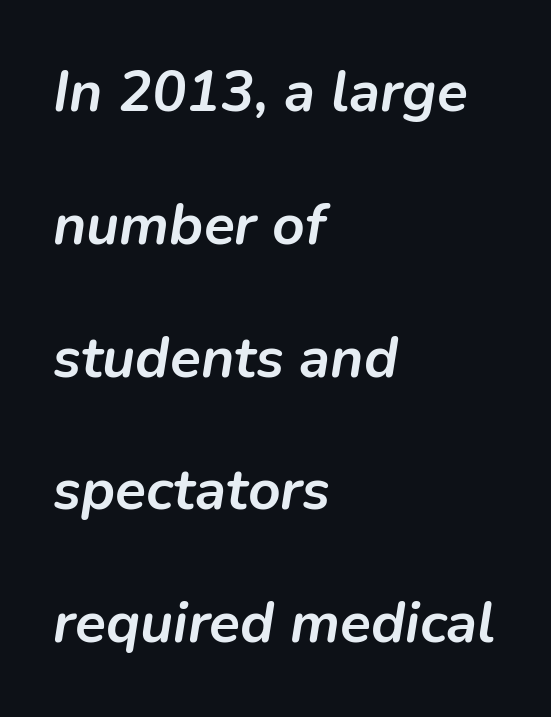
Tracking value appears to be zero — textbook default spacing. Any mark beneath the type? The region is blank. The face used here is proportionally spaced, like ordinary book or web type. You could fit nearly another row in the gap between these rows. The setting favours the left margin, as ordinary paragraphs usually do.
